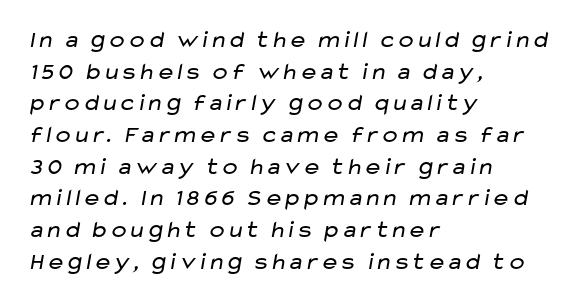
Q: Is the text bold? A: No.
Q: Is the text underlined? A: No.
Q: How is the paragraph aligned? A: Left-aligned.
Q: Is the spacing between letters normal or unusually wide? A: Normal.
Q: Is the spacing between lines tight, normal or loose? A: Normal.
